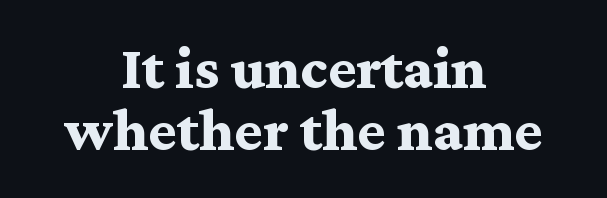
The image shows 60 px bold, wide serif type, upright; set centered, tight line spacing (1.04x), normal letter spacing, not underlined; medium stroke contrast and a medium x-height.
